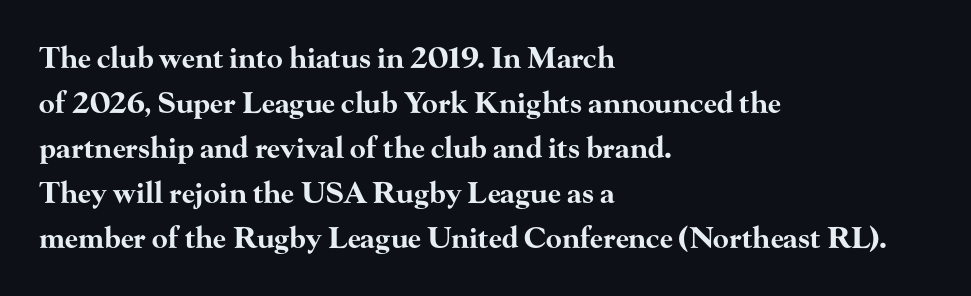
{"serif": "yes", "italic": "no", "bold": "yes", "weight": "bold", "width": "wide", "stroke_contrast": "high", "x_height": "small", "monospaced": "no", "underline": "no", "align": "left", "line_spacing": "normal", "line_spacing_ratio": 1.55, "letter_spacing": "normal", "letter_spacing_em": 0.0, "glyph_px": 29}
